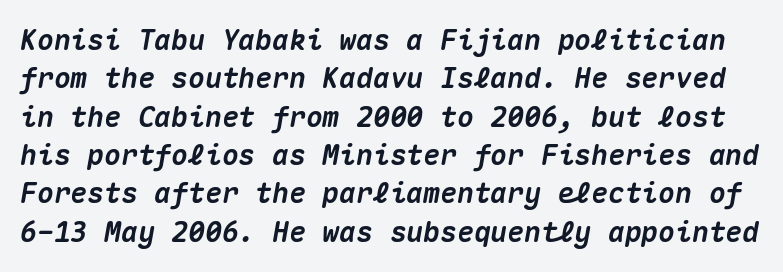
{"italic": "yes", "lean": "right", "slant_degrees": 10, "bold": "yes", "weight": "heavy", "width": "normal", "stroke_contrast": "medium", "x_height": "medium", "monospaced": "yes", "underline": "no", "line_spacing": "normal", "line_spacing_ratio": 1.37, "letter_spacing": "normal", "letter_spacing_em": 0.0, "glyph_px": 28}
